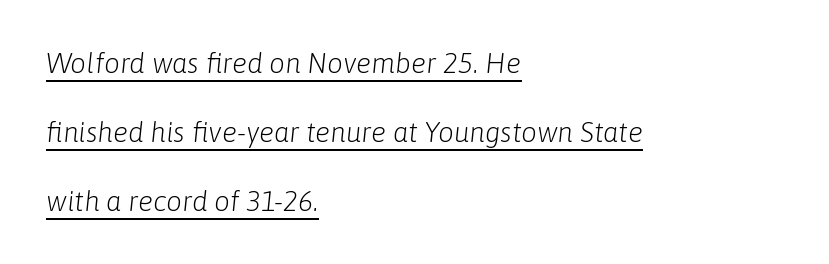
The image shows 28 px light type, italic (leaning right); set left-aligned, loose line spacing (2.47x), normal letter spacing, underlined; low stroke contrast and a medium x-height.
